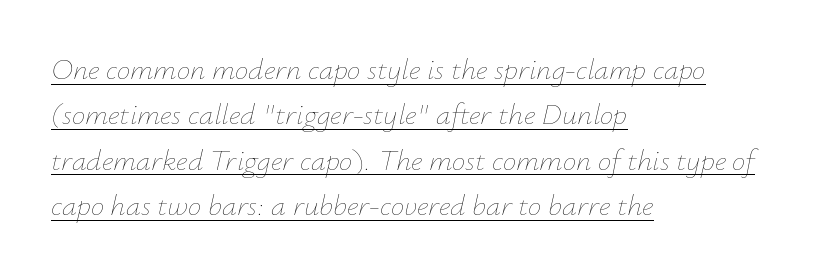
Q: Is the text bold? A: No.
Q: Is the text italic (slanted)? A: Yes, it leans right by about 12 degrees.
Q: Is the text underlined? A: Yes.
Q: How is the paragraph aligned? A: Left-aligned.
Q: Is the spacing between letters normal or unusually wide? A: Normal.
Q: Is the spacing between lines tight, normal or loose? A: Normal.
Q: Width (condensed, normal, or wide)? A: Normal.
Q: Stroke contrast? A: Low.
Q: x-height? A: Small.
Q: Monospaced? A: No.
